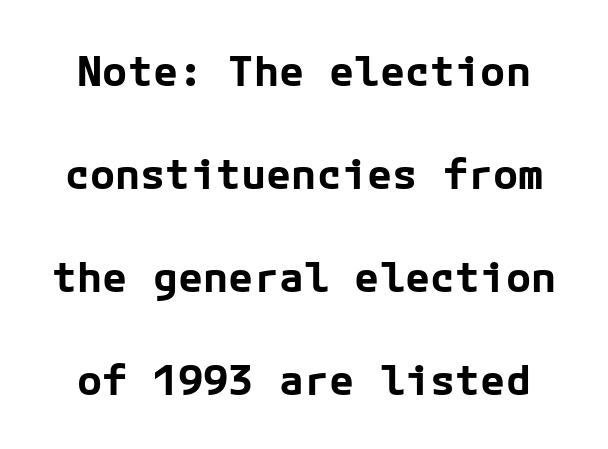
Q: Is the text bold? A: Yes.
Q: Is the text italic (slanted)? A: No, it is upright.
Q: Is the typeface a serif or a sans-serif typeface? A: Sans-serif.
Q: Is the text underlined? A: No.
Q: Is the spacing between letters normal or unusually wide? A: Normal.
Q: Is the spacing between lines tight, normal or loose? A: Loose.
Q: Width (condensed, normal, or wide)? A: Normal.
Q: Stroke contrast? A: Low.
Q: x-height? A: Medium.
